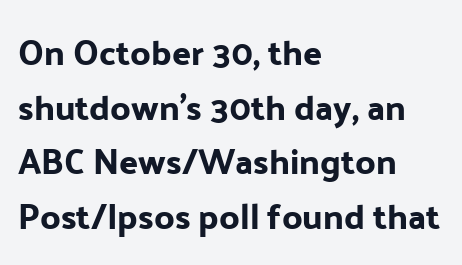
The typesetter chose a ragged-right arrangement here. Unmarked baselines from the first word to the last. Characters follow at the spacing the type designer built in. Characters remain perfectly vertical along every line. Looks like regular typesetting: each glyph gets only the width it needs.
